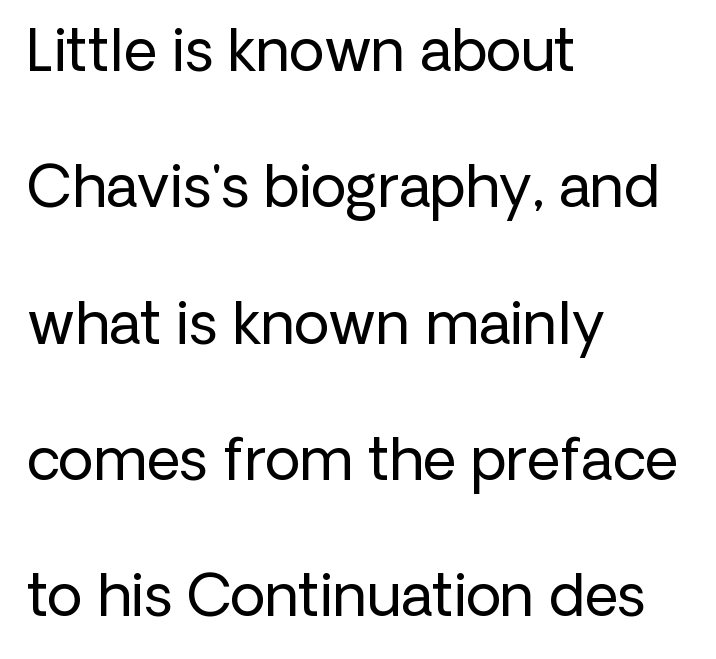
Weight class: somewhere from thin through regular. Is this a fixed-width face? No — the glyphs have proportional, varying widths. Which margin do the lines hug? The left one — the right edge is uneven. Notice how the stems are strictly vertical — no italics here. The gap between lines stays unmarked. The letters carry no serifs — their stems end cleanly without finishing strokes.
